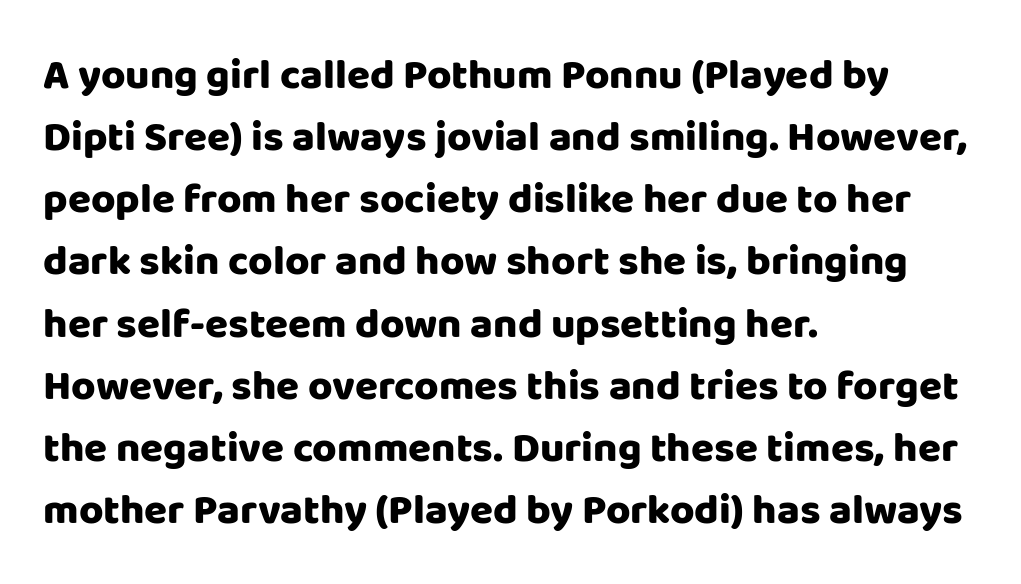
These words are printed bold, with thick strokes throughout. Unlike a traditional serif, this face leaves its strokes unadorned. Here the designer chose a conventional face with non-uniform glyph widths. These lines sit exactly where default settings would place them.
